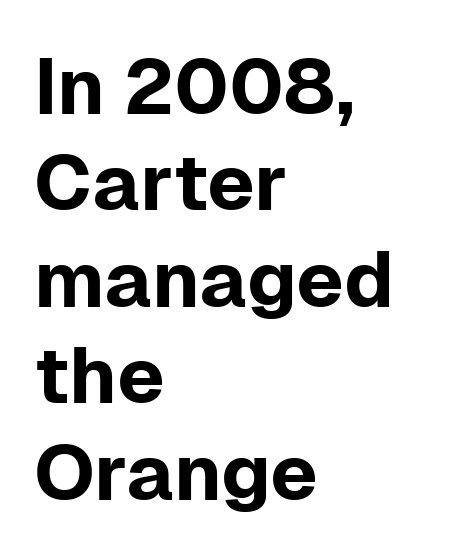
The image shows 79 px sans-serif type, upright; set left-aligned, line spacing 1.22x, normal letter spacing, not underlined; low stroke contrast and a medium x-height.
